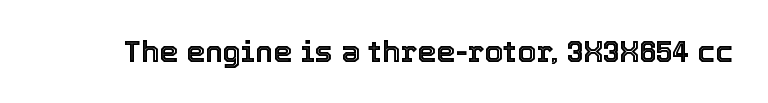
Observe the ordinary spacing: letters are neighbours, not strangers. The baseline area is clear. The letters advance in unequal steps, a hallmark of proportional type. Vertical strokes here are truly vertical.
